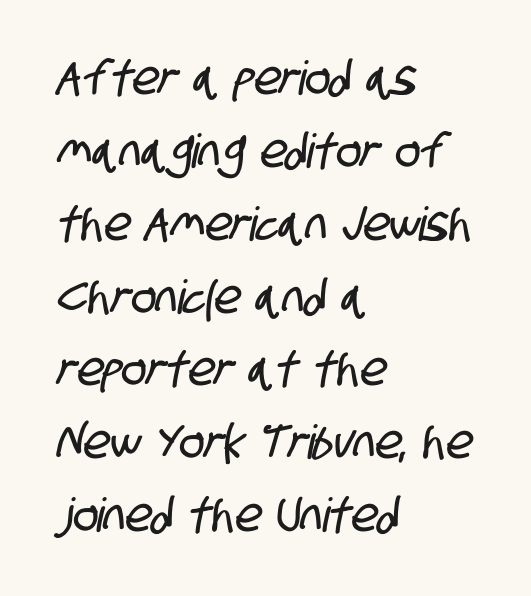
The rendering uses natural spacing where letterforms have individual widths. Type style note: lacks serifs. The paragraph has a hard left edge and a soft right edge. Honestly, the letter spacing is just normal — you wouldn't notice it. A typesetter would call this leading conventional body-copy spacing.
